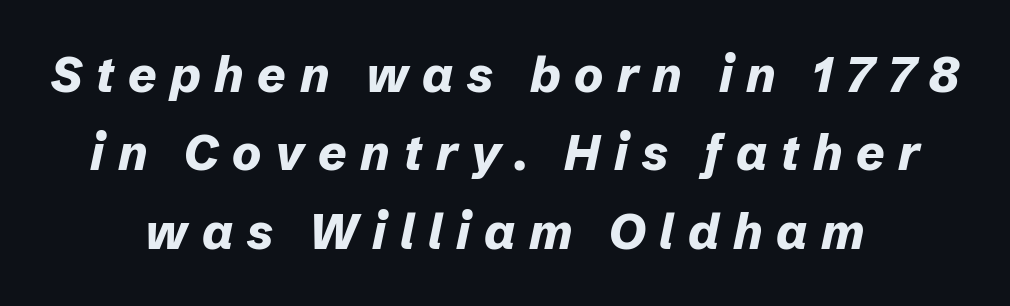
Q: Is the text bold? A: Yes.
Q: Is the text italic (slanted)? A: Yes, it leans right by about 12 degrees.
Q: Is the text underlined? A: No.
Q: How is the paragraph aligned? A: Centered.
Q: Is the spacing between letters normal or unusually wide? A: Unusually wide.
Q: Is the spacing between lines tight, normal or loose? A: Normal.
Q: Width (condensed, normal, or wide)? A: Normal.
Q: Stroke contrast? A: Low.
Q: x-height? A: Medium.
Q: Monospaced? A: No.
